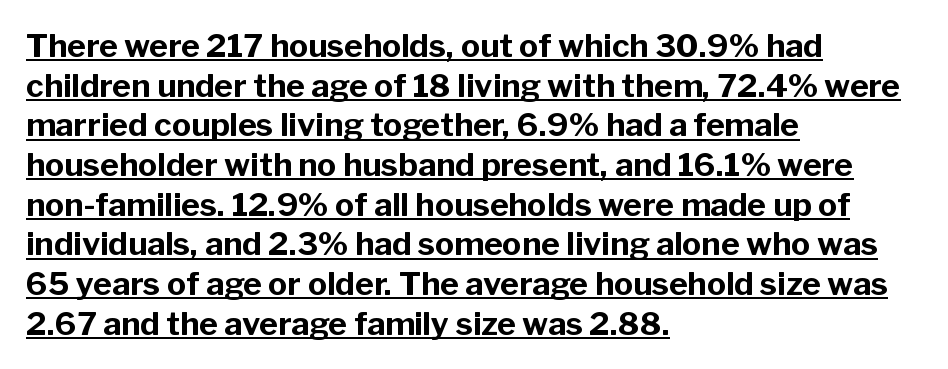
{"serif": "no", "italic": "no", "bold": "yes", "weight": "bold", "width": "normal", "stroke_contrast": "low", "x_height": "medium", "monospaced": "no", "underline": "yes", "align": "left", "line_spacing_ratio": 1.24, "letter_spacing": "normal", "letter_spacing_em": 0.0, "glyph_px": 32}
